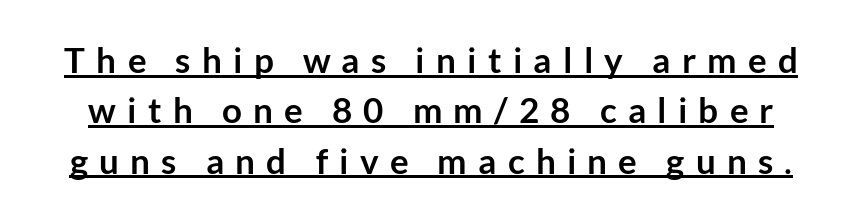
Q: Is the text bold? A: Yes.
Q: Is the text italic (slanted)? A: No, it is upright.
Q: Is the typeface a serif or a sans-serif typeface? A: Sans-serif.
Q: Is the text underlined? A: Yes.
Q: Is the spacing between letters normal or unusually wide? A: Unusually wide.
Q: Is the spacing between lines tight, normal or loose? A: Normal.
Q: Width (condensed, normal, or wide)? A: Normal.
Q: Stroke contrast? A: Low.
Q: x-height? A: Medium.
Q: Monospaced? A: No.
